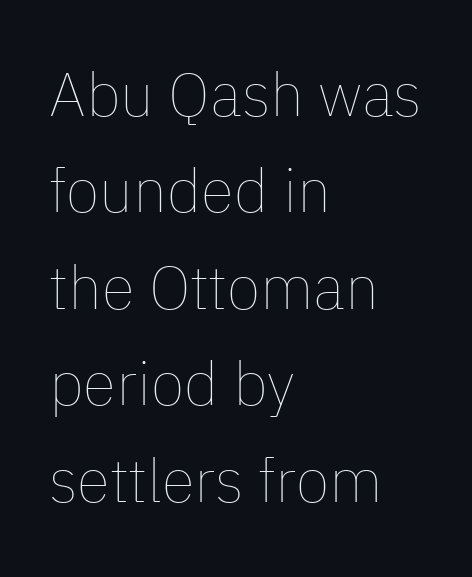
Unbolded letterforms with no extra heft. Vertical strokes here are truly vertical. The rows are spaced the way most documents space them. This rendering uses left alignment, leaving the right contour irregular. Spacing verdict: proportional, widths tailored to each character. What stands out about the letter spacing? Nothing — it is the standard amount.
